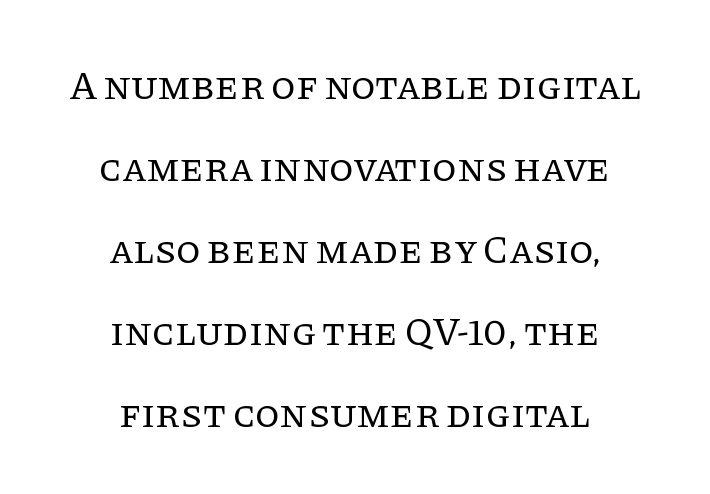
The image shows 40 px regular-weight serif type, upright; set centered, loose line spacing (2.05x), normal letter spacing, not underlined; low stroke contrast and a large x-height.
